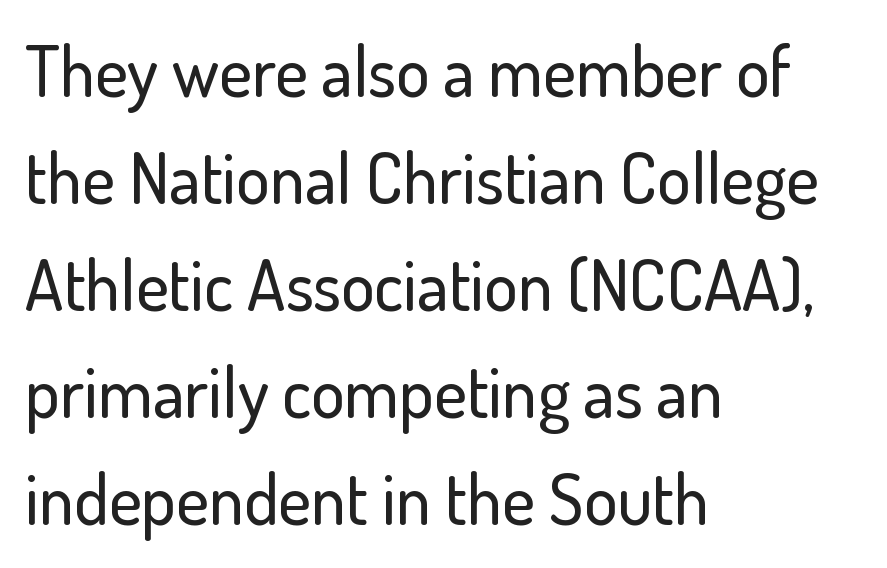
{"serif": "no", "italic": "no", "width": "normal", "stroke_contrast": "low", "x_height": "small", "monospaced": "no", "underline": "no", "align": "left", "line_spacing": "normal", "line_spacing_ratio": 1.53, "letter_spacing": "normal", "letter_spacing_em": 0.0, "glyph_px": 70}
